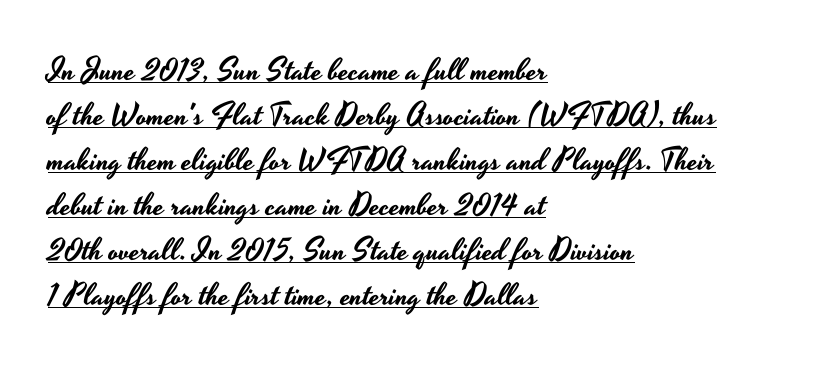
{"serif": "no", "width": "wide", "stroke_contrast": "low", "x_height": "small", "monospaced": "no", "underline": "yes", "align": "left", "line_spacing": "normal", "line_spacing_ratio": 1.45, "letter_spacing": "normal", "letter_spacing_em": 0.0, "glyph_px": 31}
